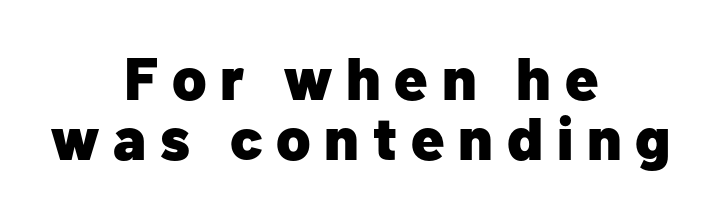
The image shows 60 px heavy sans-serif type, upright; set centered, tight line spacing (1.0x), unusually wide letter spacing (+0.23 em), not underlined; low stroke contrast and a medium x-height.
